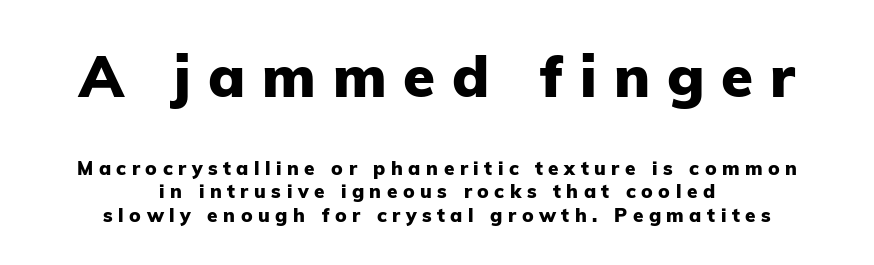
{"serif": "no", "italic": "no", "bold": "yes", "weight": "heavy", "width": "normal", "stroke_contrast": "low", "x_height": "medium", "monospaced": "no", "underline": "no", "align": "center", "line_spacing_ratio": 1.22, "letter_spacing": "wide", "letter_spacing_em": 0.29, "larger_block": "first", "size_ratio": 3.05, "glyph_px": 58}
